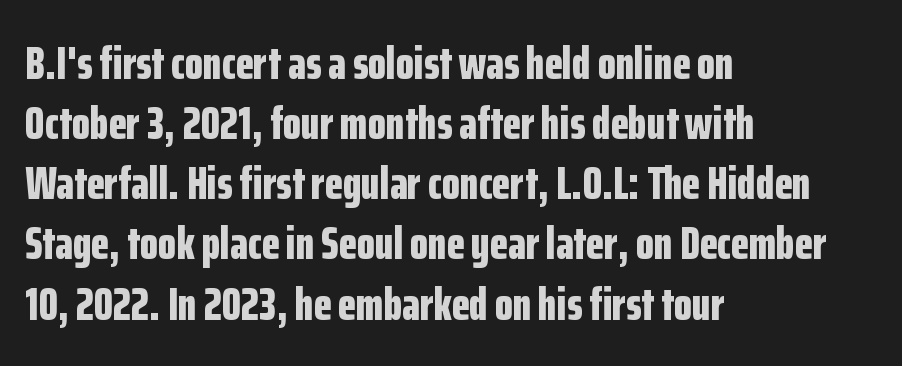
The image shows 47 px bold, condensed sans-serif type, upright; set left-aligned, normal line spacing (1.28x), normal letter spacing, not underlined; low stroke contrast and a medium x-height.
